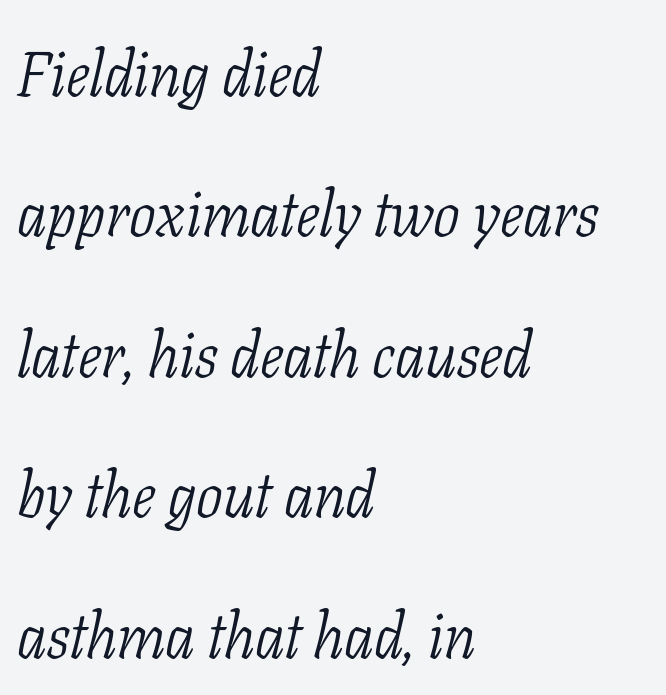
{"serif": "yes", "italic": "yes", "lean": "right", "slant_degrees": 11, "bold": "no", "weight": "light", "width": "condensed", "stroke_contrast": "low", "x_height": "medium", "monospaced": "no", "underline": "no", "align": "left", "line_spacing": "loose", "line_spacing_ratio": 2.23, "letter_spacing": "normal", "letter_spacing_em": 0.0, "glyph_px": 63}
